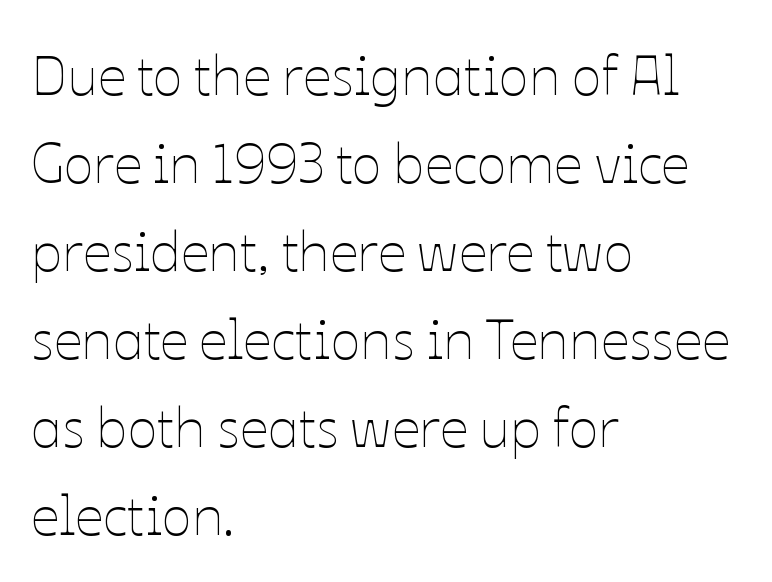
The image shows 56 px thin type, upright; set left-aligned, normal line spacing (1.57x), normal letter spacing, not underlined; low stroke contrast and a medium x-height.
